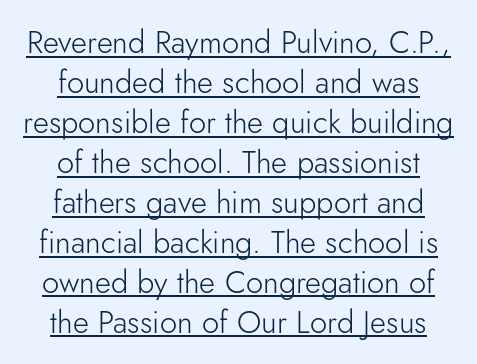
Summary of weight: not heavy and not bold. Casual observation: everything's sitting right in the middle. Classification — sans serif. Horizontal bands of white between lines are of average thickness.
